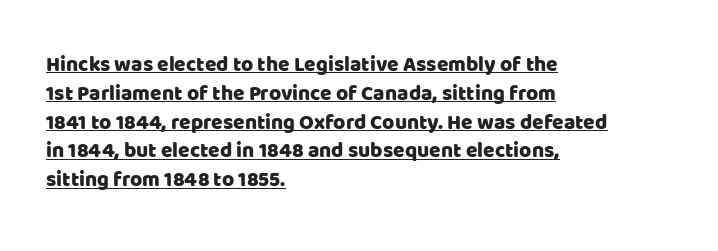
{"italic": "no", "underline": "yes", "align": "left", "line_spacing": "normal", "line_spacing_ratio": 1.37, "letter_spacing": "normal", "letter_spacing_em": 0.0, "glyph_px": 21}
